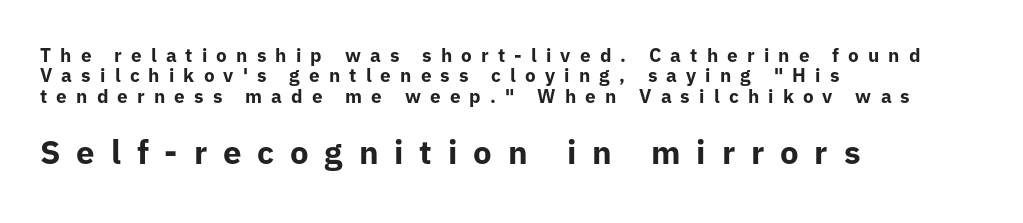
Each new line begins almost immediately beneath the previous one. Looks like regular typesetting: each glyph gets only the width it needs. Typographically, this falls in the sans-serif category. What weight is shown? A full bold with thick strokes. Top chunk: small. Bottom chunk: large. The string is rendered with underlining switched off.
